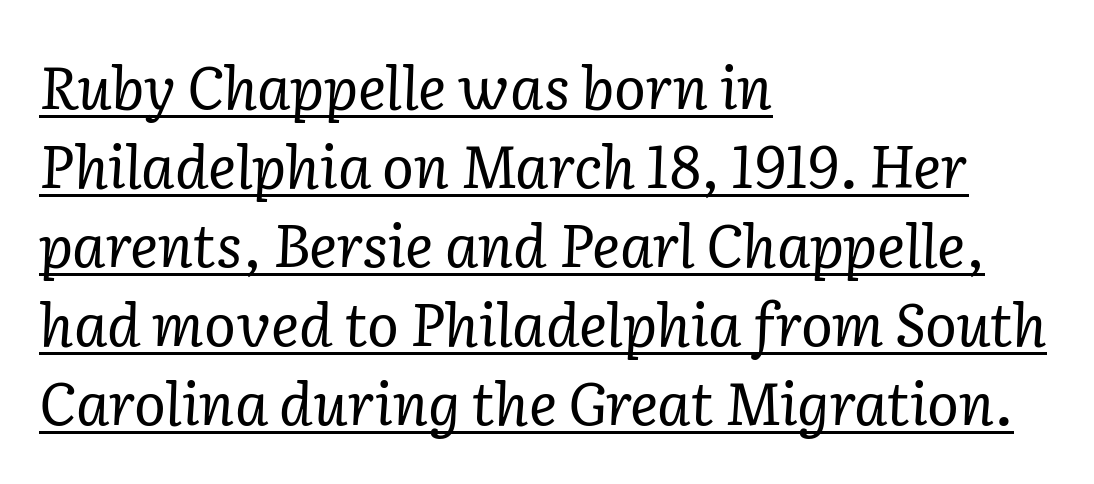
The image shows 59 px regular-weight serif type, italic (leaning right); set left-aligned, normal line spacing (1.34x), normal letter spacing, underlined; low stroke contrast and a medium x-height.
